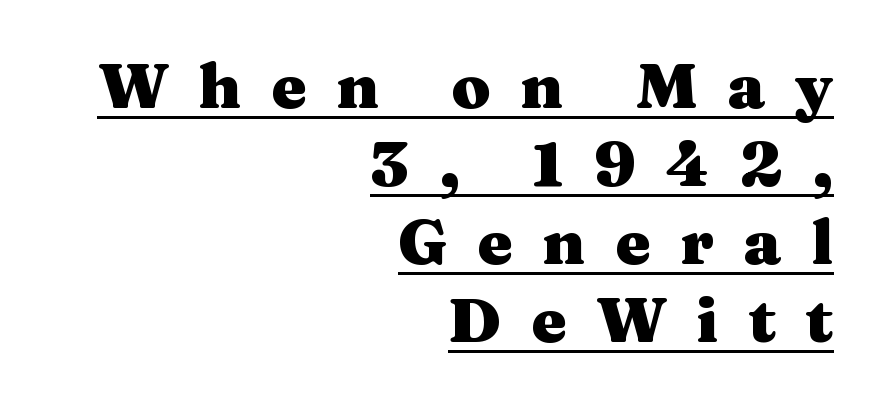
Q: Is the text bold? A: Yes.
Q: Is the text italic (slanted)? A: No, it is upright.
Q: Is the typeface a serif or a sans-serif typeface? A: Serif.
Q: Is the text underlined? A: Yes.
Q: How is the paragraph aligned? A: Right-aligned.
Q: Is the spacing between letters normal or unusually wide? A: Unusually wide.
Q: Width (condensed, normal, or wide)? A: Wide.
Q: Stroke contrast? A: Medium.
Q: x-height? A: Medium.
Q: Monospaced? A: No.
